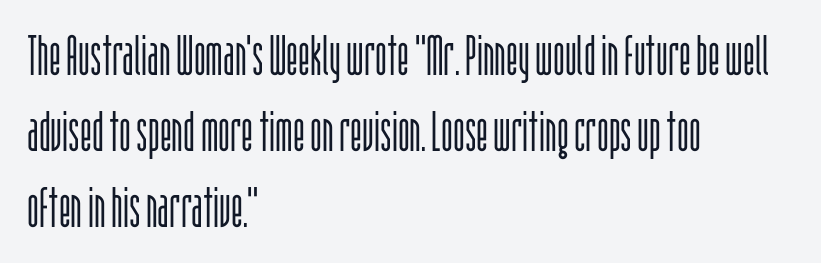
Q: Is the text bold? A: No.
Q: Is the text italic (slanted)? A: No, it is upright.
Q: Is the typeface a serif or a sans-serif typeface? A: Sans-serif.
Q: Is the text underlined? A: No.
Q: How is the paragraph aligned? A: Left-aligned.
Q: Is the spacing between letters normal or unusually wide? A: Normal.
Q: Is the spacing between lines tight, normal or loose? A: Normal.
Q: Width (condensed, normal, or wide)? A: Condensed.
Q: Stroke contrast? A: Low.
Q: x-height? A: Large.
Q: Monospaced? A: No.
